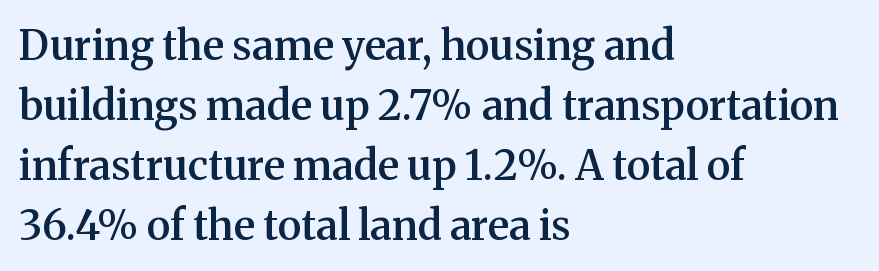
The font family rendered here belongs to the serif group. Glance below the letters and you will spot only blank space. Varying glyph widths throughout — classic text-font behaviour. The face used here is a semibold: visibly heavier than regular, lighter than bold. The lines sit at an ordinary, default distance from one another. These lines are set flush left with a ragged right edge.
